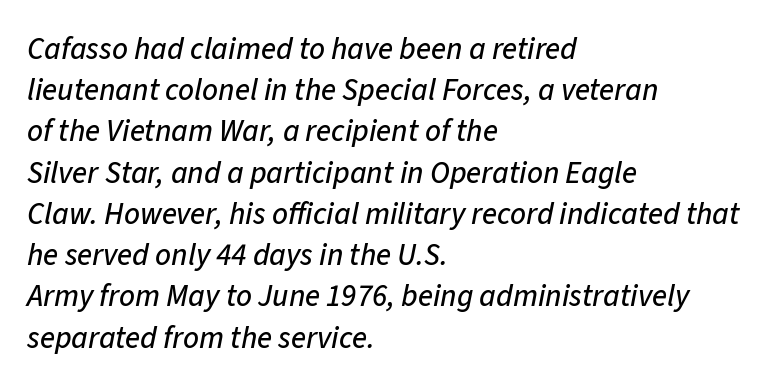
Q: Is the text italic (slanted)? A: Yes, it leans right by about 11 degrees.
Q: Is the text underlined? A: No.
Q: How is the paragraph aligned? A: Left-aligned.
Q: Is the spacing between letters normal or unusually wide? A: Normal.
Q: Is the spacing between lines tight, normal or loose? A: Normal.
Q: Width (condensed, normal, or wide)? A: Normal.
Q: Stroke contrast? A: Low.
Q: x-height? A: Medium.
Q: Monospaced? A: No.
